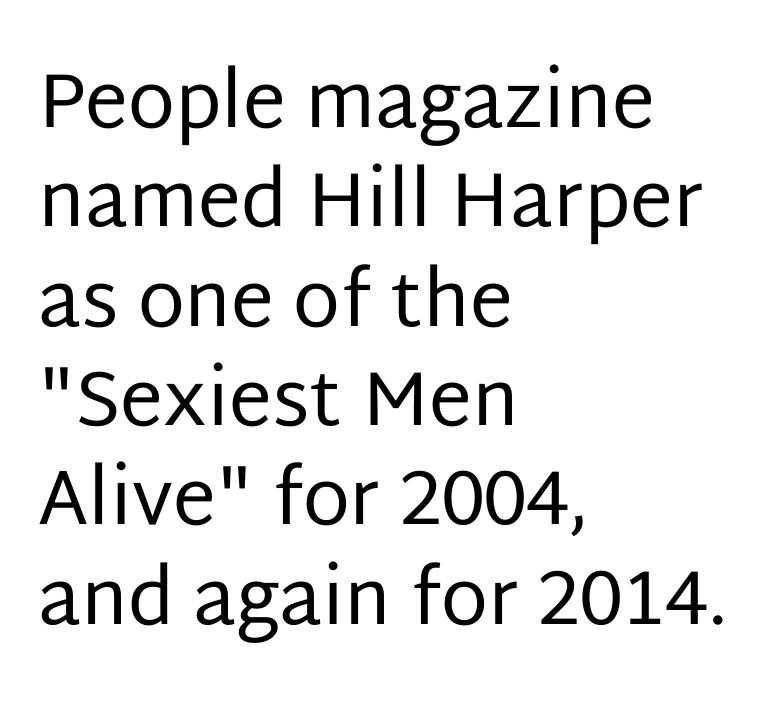
Unmarked baselines from the first word to the last. This rendering uses left alignment, leaving the right contour irregular. Nothing sits at the stroke ends, so this counts as sans-serif. Tracking value appears to be zero — textbook default spacing. Stems and bowls with no extra thickness — not bold. Each new line begins a customary step beneath the previous one.
